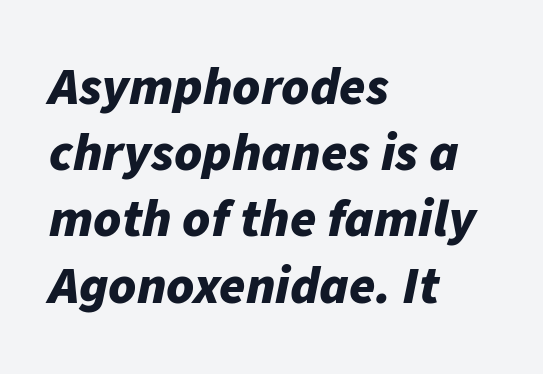
Q: Is the text bold? A: Yes.
Q: Is the text italic (slanted)? A: Yes, it leans right by about 11 degrees.
Q: Is the text underlined? A: No.
Q: How is the paragraph aligned? A: Left-aligned.
Q: Is the spacing between letters normal or unusually wide? A: Normal.
Q: Is the spacing between lines tight, normal or loose? A: Normal.
Q: Width (condensed, normal, or wide)? A: Normal.
Q: Stroke contrast? A: Low.
Q: x-height? A: Medium.
Q: Monospaced? A: No.
